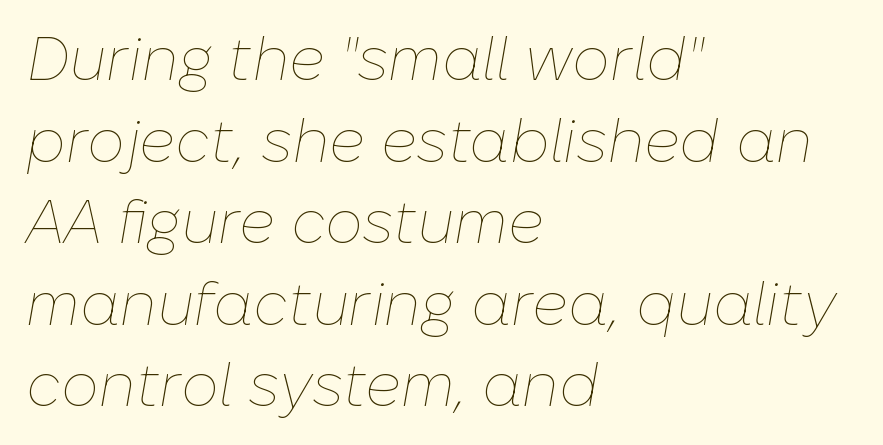
{"italic": "yes", "lean": "right", "slant_degrees": 10, "bold": "no", "weight": "thin", "width": "normal", "stroke_contrast": "low", "x_height": "medium", "monospaced": "no", "underline": "no", "align": "left", "line_spacing": "normal", "line_spacing_ratio": 1.36, "letter_spacing": "normal", "letter_spacing_em": 0.0, "glyph_px": 60}
